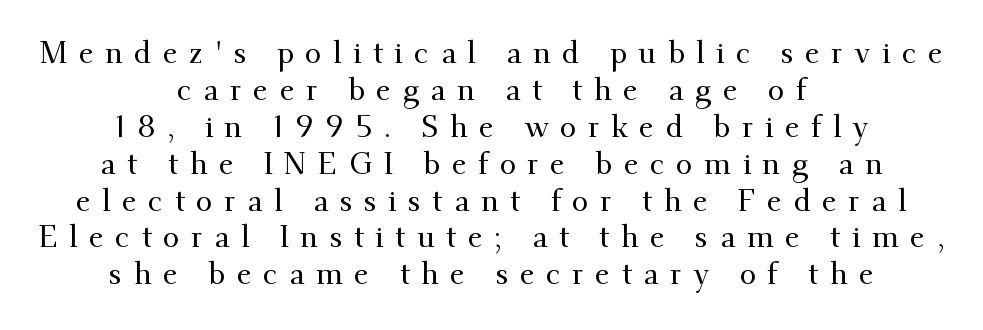
{"serif": "yes", "italic": "no", "width": "normal", "stroke_contrast": "medium", "x_height": "small", "monospaced": "no", "underline": "no", "align": "center", "line_spacing_ratio": 1.23, "letter_spacing": "wide", "letter_spacing_em": 0.38, "glyph_px": 30}
